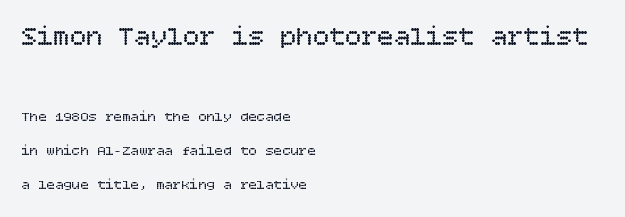
{"italic": "no", "bold": "no", "underline": "no", "align": "left", "line_spacing": "loose", "line_spacing_ratio": 2.42, "letter_spacing": "normal", "letter_spacing_em": 0.0, "larger_block": "first", "size_ratio": 1.93, "glyph_px": 27}
